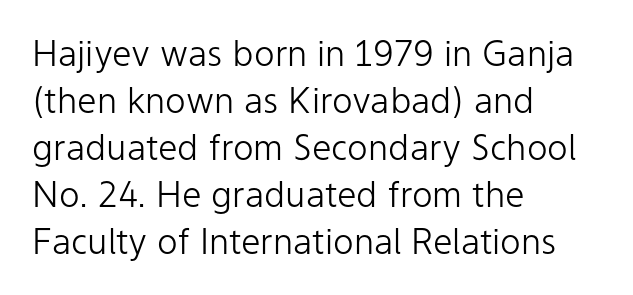
The image shows 35 px light sans-serif type, upright; set left-aligned, normal line spacing (1.34x), normal letter spacing, not underlined; low stroke contrast and a medium x-height.
